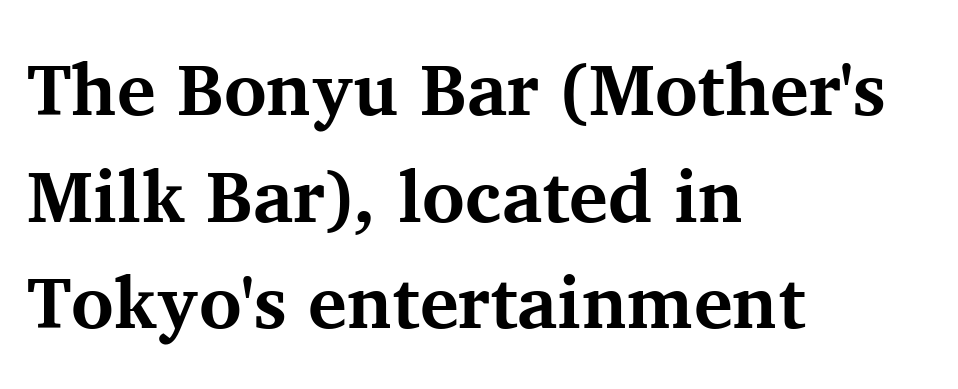
Regular leading. Every stem runs plumb, perpendicular to the baseline. Words float on clear page, feet unadorned. As a designer I'd log this as weight 700, bold. Regarding serifs, this sample has them. The letters sit at their default tracking, neither squeezed nor spread.
